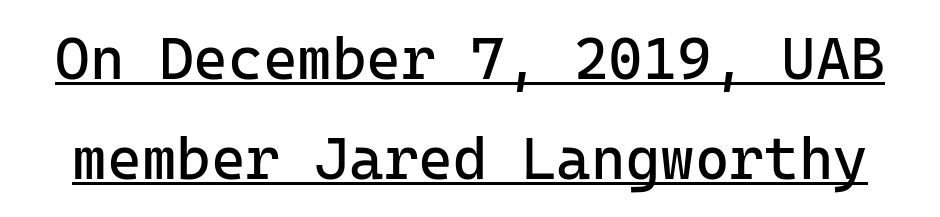
The image shows 59 px regular-weight sans-serif type, upright, monospaced; set normal line spacing (1.69x), normal letter spacing, underlined; low stroke contrast and a medium x-height.
